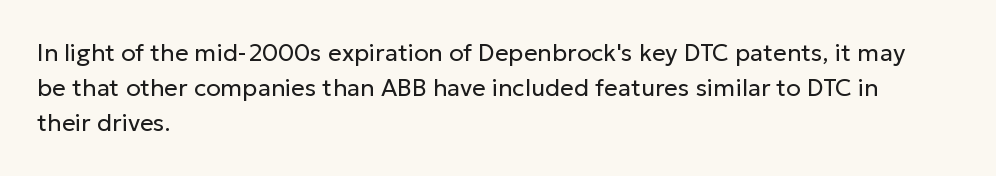
{"italic": "no", "bold": "no", "underline": "no", "align": "left", "line_spacing": "normal", "line_spacing_ratio": 1.46, "letter_spacing": "normal", "letter_spacing_em": 0.0, "glyph_px": 24}
